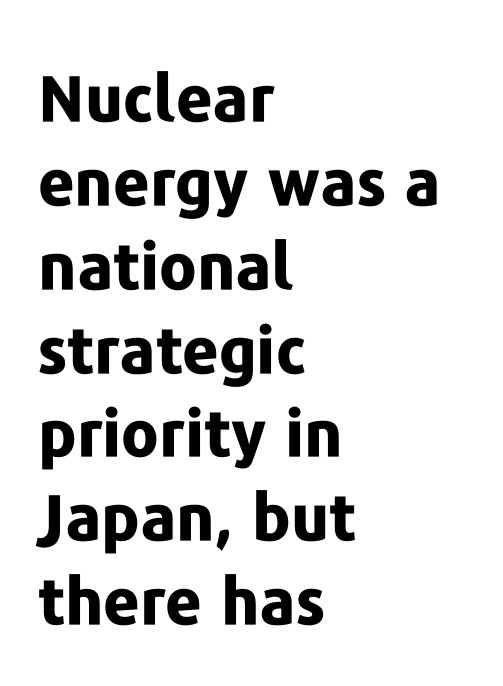
{"serif": "no", "italic": "no", "bold": "yes", "weight": "bold", "width": "normal", "stroke_contrast": "low", "x_height": "medium", "monospaced": "no", "underline": "no", "align": "left", "line_spacing": "normal", "line_spacing_ratio": 1.31, "letter_spacing": "normal", "letter_spacing_em": 0.0, "glyph_px": 64}
